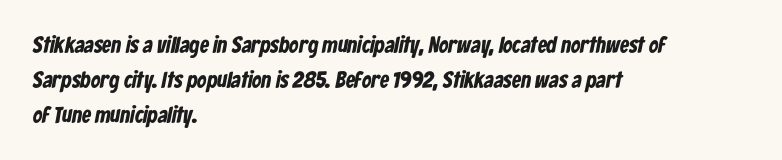
Each glyph is drawn with heavy, bold strokes. This rendering features lettering with no underline. Successive baselines arrive at the customary interval. Which margin do the lines hug? The left one — the right edge is uneven.
